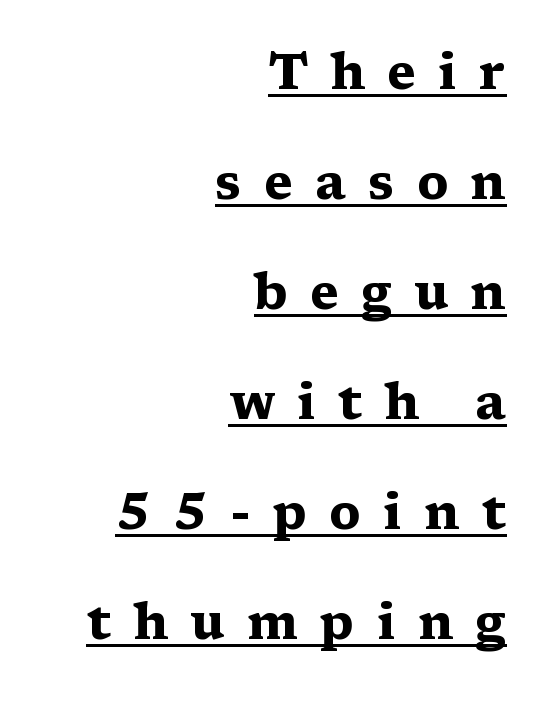
The type sits square on the baseline with zero lean. Observe the wide spacing: letters keep a clear distance from each other. The designer went with a serif here, giving each stem small feet. The specimen includes a rule beneath the text block's lines. A typesetter would call this proportional, since set widths differ per character.
